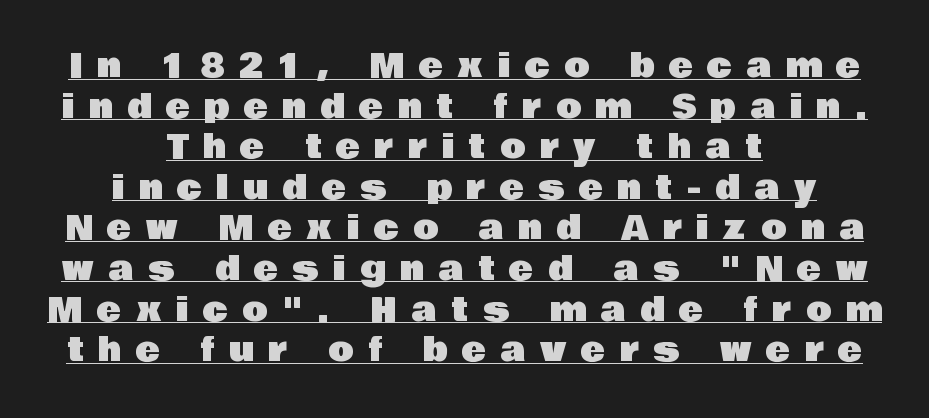
Think of a printed novel: that variable character pitch is what you see here. Like a heading marked for emphasis, these lines bear an underscore. Layout note: lines centered. Look at the tracking — it's clearly loosened, letters drifting apart.
